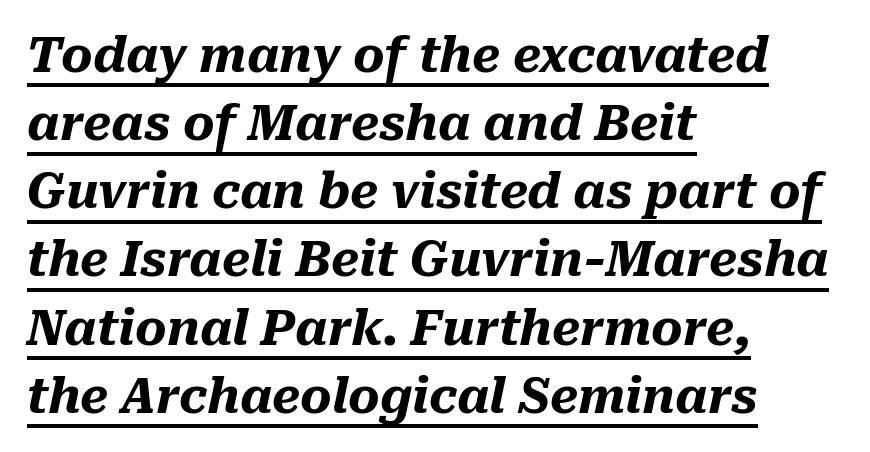
{"italic": "yes", "lean": "right", "slant_degrees": 10, "bold": "yes", "weight": "heavy", "width": "normal", "stroke_contrast": "medium", "x_height": "medium", "monospaced": "no", "underline": "yes", "align": "left", "line_spacing": "normal", "line_spacing_ratio": 1.42, "letter_spacing": "normal", "letter_spacing_em": 0.0, "glyph_px": 48}
